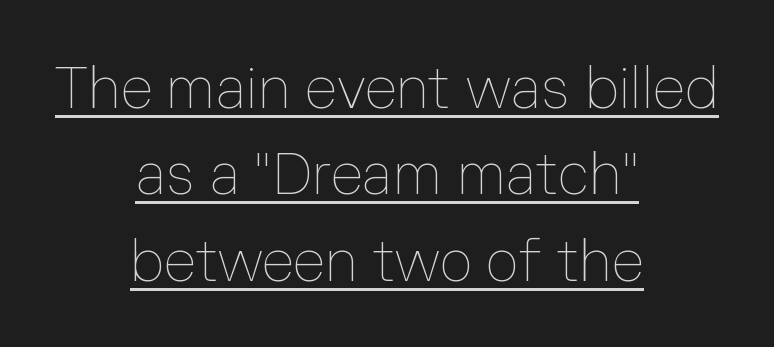
Q: Is the text bold? A: No.
Q: Is the text italic (slanted)? A: No, it is upright.
Q: Is the text underlined? A: Yes.
Q: How is the paragraph aligned? A: Centered.
Q: Is the spacing between letters normal or unusually wide? A: Normal.
Q: Is the spacing between lines tight, normal or loose? A: Normal.
Q: Width (condensed, normal, or wide)? A: Normal.
Q: Stroke contrast? A: Low.
Q: x-height? A: Medium.
Q: Monospaced? A: No.
